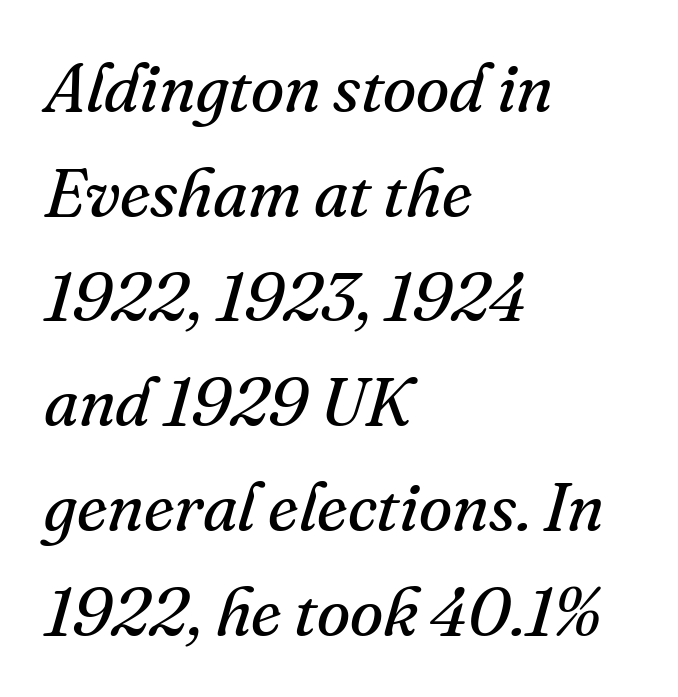
The image shows 68 px regular-weight serif type, italic (leaning right); set left-aligned, normal line spacing (1.54x), normal letter spacing, not underlined; medium stroke contrast and a small x-height.
